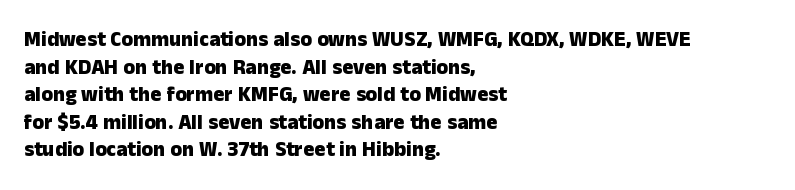
The image shows 21 px bold type, upright; set left-aligned, normal line spacing (1.31x), normal letter spacing, not underlined.
